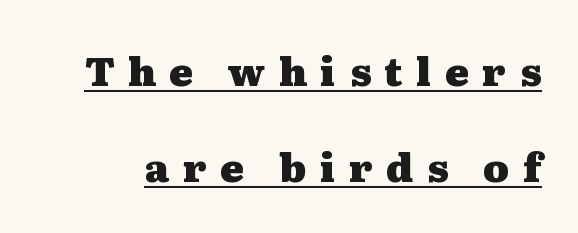
The image shows 39 px heavy, wide serif type, upright; set loose line spacing (2.46x), unusually wide letter spacing (+0.35 em), underlined; medium stroke contrast and a medium x-height.
